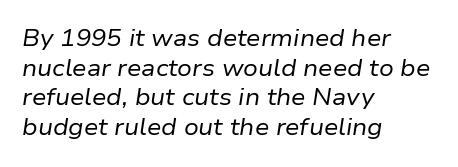
The image shows 23 px text type, italic (leaning right); set left-aligned, normal line spacing (1.29x), normal letter spacing, not underlined.
